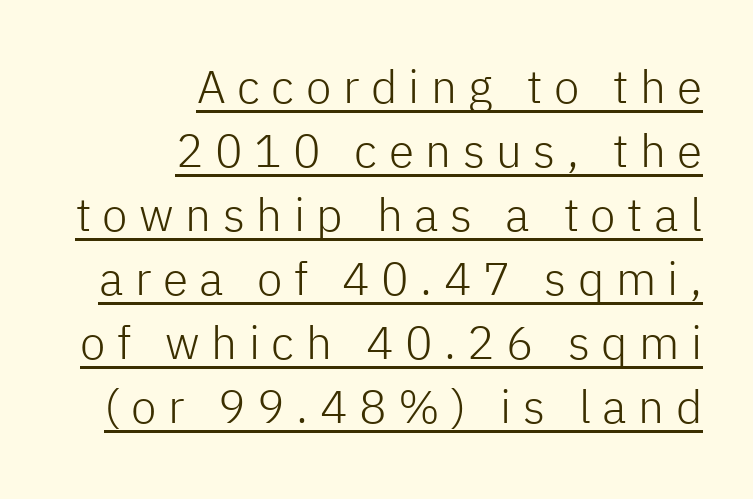
Q: Is the text bold? A: No.
Q: Is the text italic (slanted)? A: No, it is upright.
Q: Is the typeface a serif or a sans-serif typeface? A: Sans-serif.
Q: Is the text underlined? A: Yes.
Q: How is the paragraph aligned? A: Right-aligned.
Q: Is the spacing between letters normal or unusually wide? A: Unusually wide.
Q: Is the spacing between lines tight, normal or loose? A: Normal.
Q: Width (condensed, normal, or wide)? A: Normal.
Q: Stroke contrast? A: Low.
Q: x-height? A: Medium.
Q: Monospaced? A: No.
